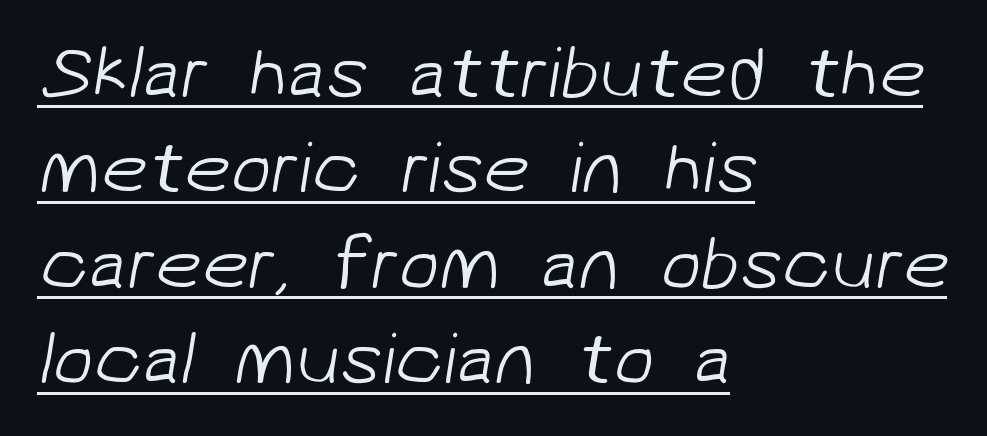
{"serif": "no", "bold": "no", "weight": "light", "width": "normal", "stroke_contrast": "low", "x_height": "medium", "monospaced": "no", "underline": "yes", "align": "left", "line_spacing": "normal", "line_spacing_ratio": 1.29, "letter_spacing": "normal", "letter_spacing_em": 0.0, "glyph_px": 74}
